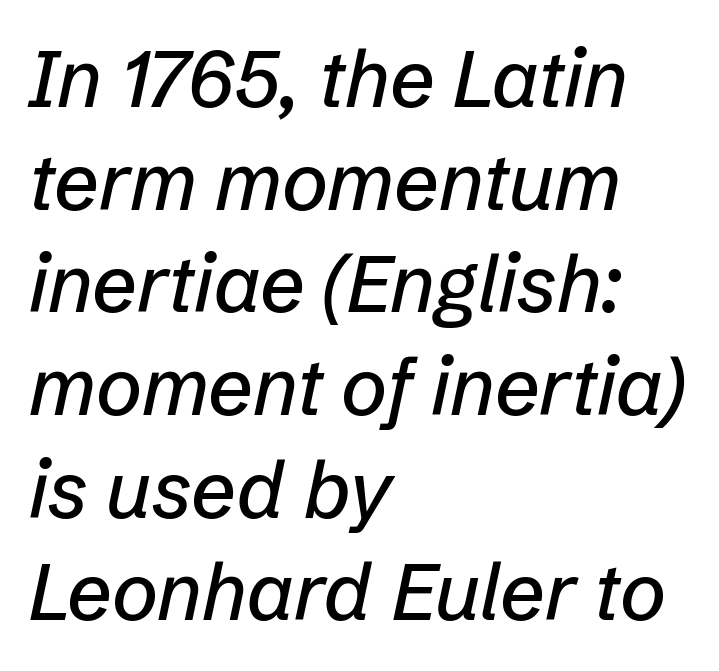
You can tell it's italic because the verticals aren't actually vertical. A typesetter would call this leading conventional body-copy spacing. The setting favours the left margin, as ordinary paragraphs usually do. This rendering features lettering with no underline. A typesetter would call this zero additional tracking.
